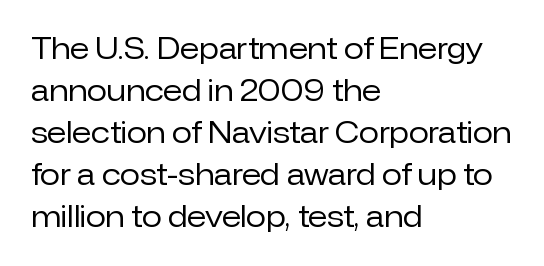
{"serif": "no", "italic": "no", "bold": "no", "weight": "regular", "width": "normal", "stroke_contrast": "low", "x_height": "medium", "monospaced": "no", "underline": "no", "align": "left", "line_spacing": "normal", "line_spacing_ratio": 1.45, "letter_spacing": "normal", "letter_spacing_em": 0.0, "glyph_px": 29}
